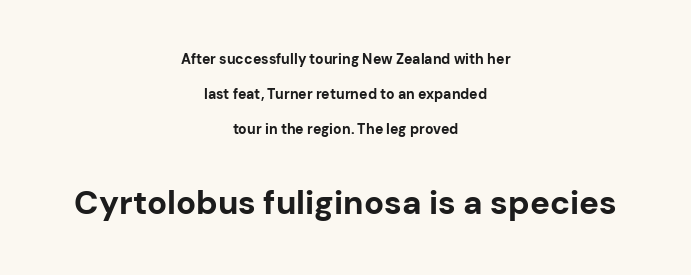
{"serif": "no", "italic": "no", "bold": "yes", "weight": "bold", "width": "normal", "stroke_contrast": "low", "x_height": "medium", "monospaced": "no", "underline": "no", "align": "center", "line_spacing": "loose", "line_spacing_ratio": 2.49, "letter_spacing": "normal", "letter_spacing_em": 0.0, "larger_block": "second", "size_ratio": 2.36, "glyph_px": 33}
